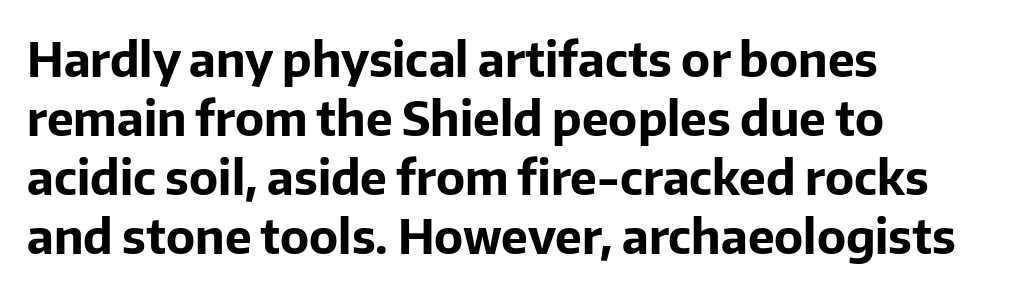
The image shows 48 px bold sans-serif type, upright; set left-aligned, line spacing 1.23x, normal letter spacing, not underlined; low stroke contrast and a medium x-height.
